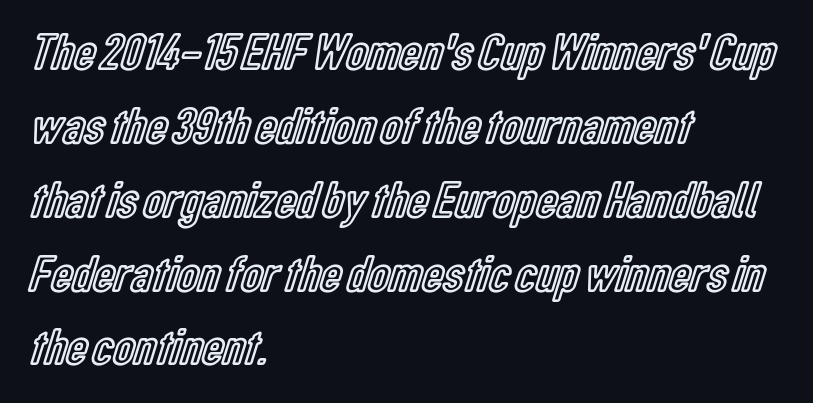
The image shows 52 px condensed type; set left-aligned, normal line spacing (1.42x), normal letter spacing, not underlined; a medium x-height.
